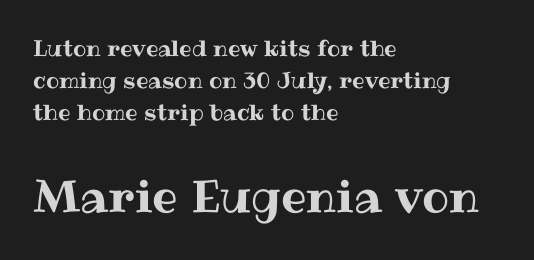
{"italic": "no", "width": "normal", "stroke_contrast": "medium", "x_height": "medium", "monospaced": "no", "underline": "no", "align": "left", "line_spacing": "normal", "line_spacing_ratio": 1.45, "letter_spacing": "normal", "letter_spacing_em": 0.0, "larger_block": "second", "size_ratio": 2.05, "glyph_px": 45}
